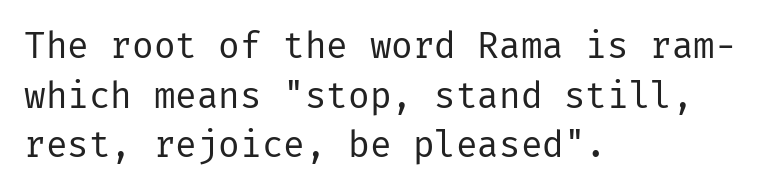
Q: Is the text bold? A: No.
Q: Is the text italic (slanted)? A: No, it is upright.
Q: Is the typeface a serif or a sans-serif typeface? A: Sans-serif.
Q: Is the text underlined? A: No.
Q: How is the paragraph aligned? A: Left-aligned.
Q: Is the spacing between letters normal or unusually wide? A: Normal.
Q: Is the spacing between lines tight, normal or loose? A: Normal.
Q: Width (condensed, normal, or wide)? A: Normal.
Q: Stroke contrast? A: Low.
Q: x-height? A: Medium.
